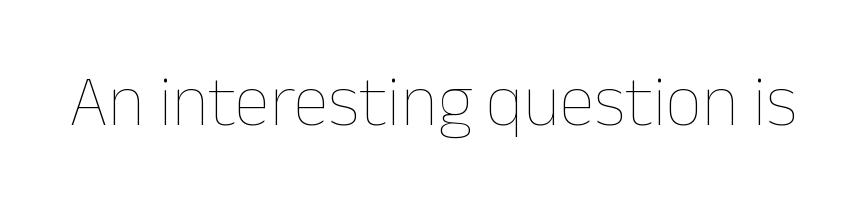
The image shows 72 px thin type, upright; set normal letter spacing, not underlined; low stroke contrast and a medium x-height.
